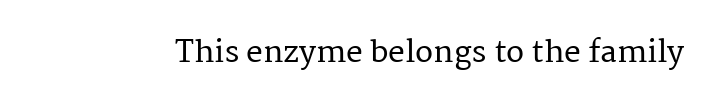
Here the designer chose a conventional face with non-uniform glyph widths. Italic: no, the glyphs are upright roman. I'd call this a serif setting — the letters wear small feet. There is no visible air inserted between adjacent glyphs.
